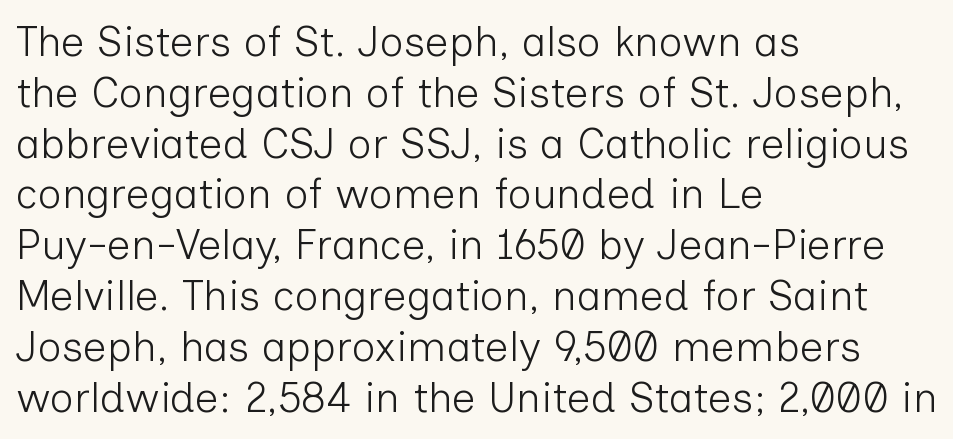
Q: Is the text bold? A: No.
Q: Is the text italic (slanted)? A: No, it is upright.
Q: Is the typeface a serif or a sans-serif typeface? A: Sans-serif.
Q: Is the text underlined? A: No.
Q: How is the paragraph aligned? A: Left-aligned.
Q: Is the spacing between letters normal or unusually wide? A: Normal.
Q: Width (condensed, normal, or wide)? A: Normal.
Q: Stroke contrast? A: Low.
Q: x-height? A: Medium.
Q: Monospaced? A: No.
